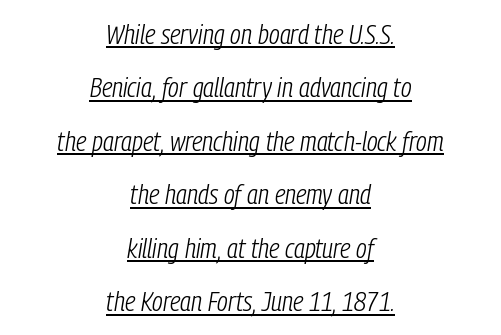
Q: Is the text bold? A: No.
Q: Is the text italic (slanted)? A: Yes, it leans right by about 9 degrees.
Q: Is the text underlined? A: Yes.
Q: How is the paragraph aligned? A: Centered.
Q: Is the spacing between letters normal or unusually wide? A: Normal.
Q: Is the spacing between lines tight, normal or loose? A: Loose.
Q: Width (condensed, normal, or wide)? A: Condensed.
Q: Stroke contrast? A: Low.
Q: x-height? A: Medium.
Q: Monospaced? A: No.
